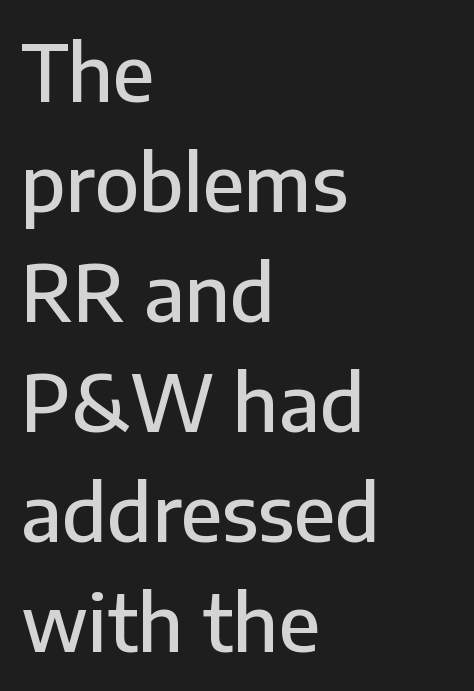
{"serif": "no", "italic": "no", "width": "normal", "stroke_contrast": "low", "x_height": "medium", "monospaced": "no", "underline": "no", "align": "left", "line_spacing": "normal", "line_spacing_ratio": 1.41, "letter_spacing": "normal", "letter_spacing_em": 0.0, "glyph_px": 78}
